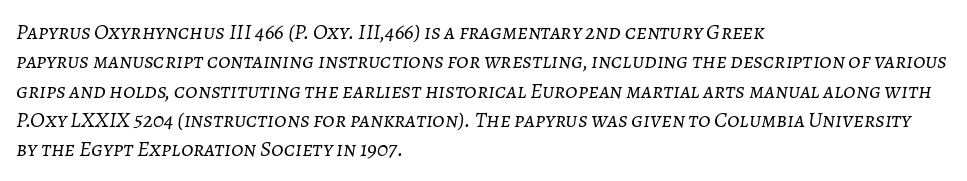
{"italic": "yes", "lean": "right", "slant_degrees": 7, "bold": "no", "underline": "no", "align": "left", "line_spacing": "normal", "line_spacing_ratio": 1.33, "letter_spacing": "normal", "letter_spacing_em": 0.0, "glyph_px": 22}
